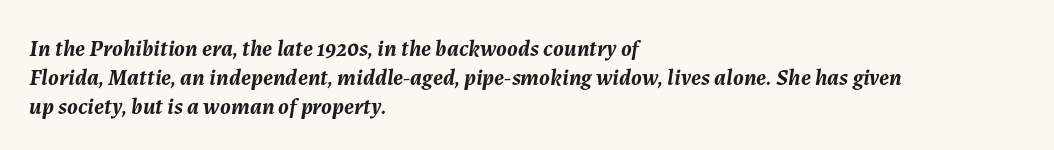
The image shows 23 px bold type, italic (leaning right); set left-aligned, normal line spacing (1.26x), normal letter spacing, not underlined.
